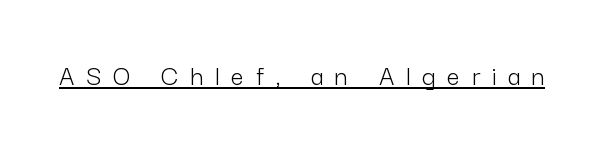
{"serif": "no", "italic": "no", "bold": "no", "weight": "light", "width": "normal", "stroke_contrast": "low", "x_height": "medium", "monospaced": "no", "underline": "yes", "letter_spacing": "wide", "letter_spacing_em": 0.41, "glyph_px": 29}
